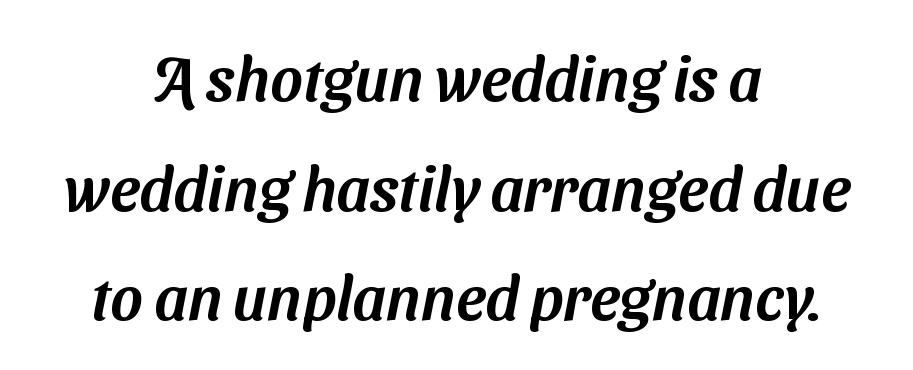
{"serif": "no", "width": "normal", "stroke_contrast": "medium", "x_height": "medium", "monospaced": "no", "underline": "no", "align": "center", "line_spacing_ratio": 1.77, "letter_spacing": "normal", "letter_spacing_em": 0.0, "glyph_px": 62}
